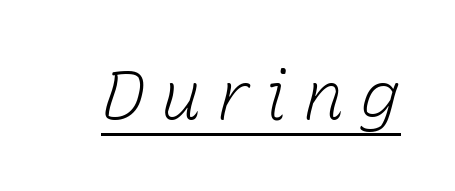
Display-style spreading of the glyphs; the letterfit is very open. The rendered words wear a rule along their underside. Compared with a typical body face, this is equally light or lighter still. Posture: slanted.
